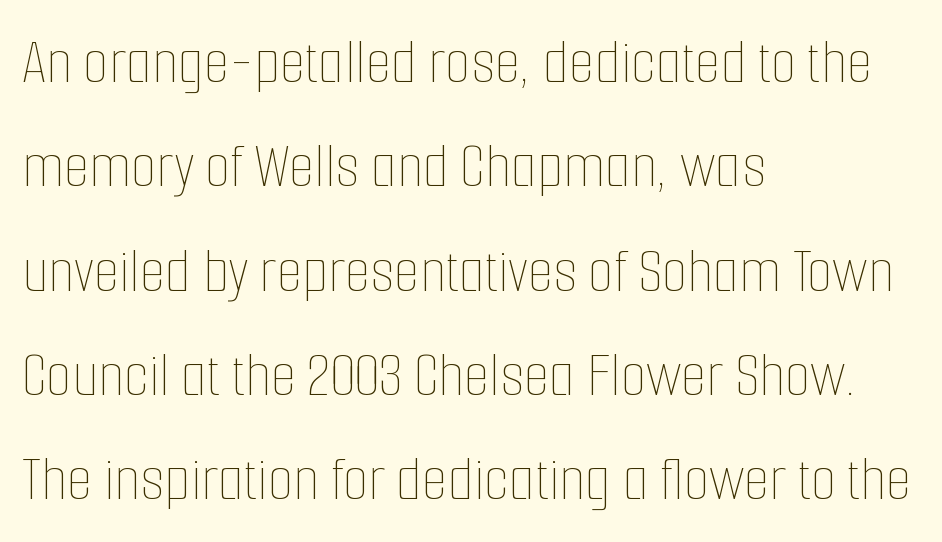
{"italic": "no", "bold": "no", "weight": "thin", "width": "condensed", "stroke_contrast": "low", "x_height": "medium", "monospaced": "no", "underline": "no", "align": "left", "line_spacing": "normal", "line_spacing_ratio": 1.58, "letter_spacing": "normal", "letter_spacing_em": 0.0, "glyph_px": 66}
